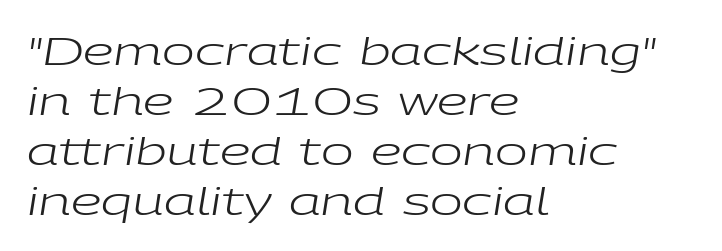
Q: Is the text bold? A: No.
Q: Is the text italic (slanted)? A: Yes, it leans right by about 9 degrees.
Q: Is the text underlined? A: No.
Q: How is the paragraph aligned? A: Left-aligned.
Q: Is the spacing between letters normal or unusually wide? A: Normal.
Q: Is the spacing between lines tight, normal or loose? A: Normal.
Q: Width (condensed, normal, or wide)? A: Wide.
Q: Stroke contrast? A: Low.
Q: x-height? A: Medium.
Q: Monospaced? A: No.
